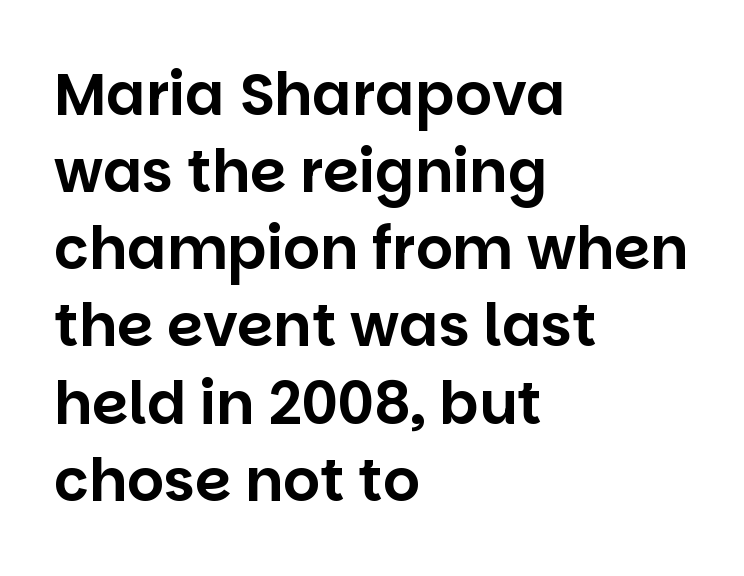
The image shows 58 px sans-serif type, upright; set left-aligned, normal line spacing (1.33x), normal letter spacing, not underlined; low stroke contrast and a large x-height.
